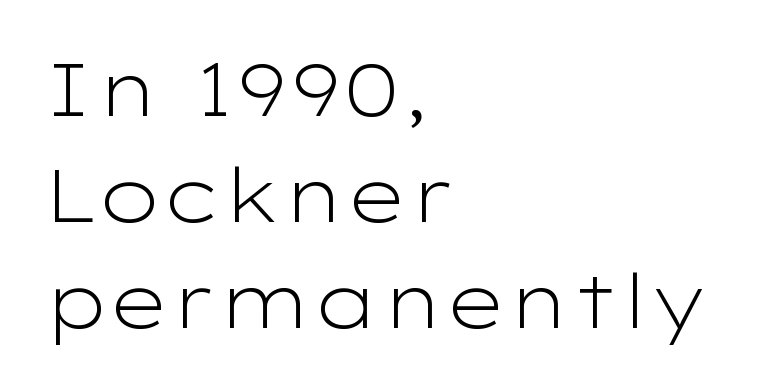
{"serif": "no", "italic": "no", "bold": "no", "weight": "light", "width": "wide", "stroke_contrast": "low", "x_height": "medium", "monospaced": "no", "underline": "no", "align": "left", "line_spacing": "normal", "line_spacing_ratio": 1.43, "letter_spacing": "normal", "letter_spacing_em": 0.0, "glyph_px": 74}
